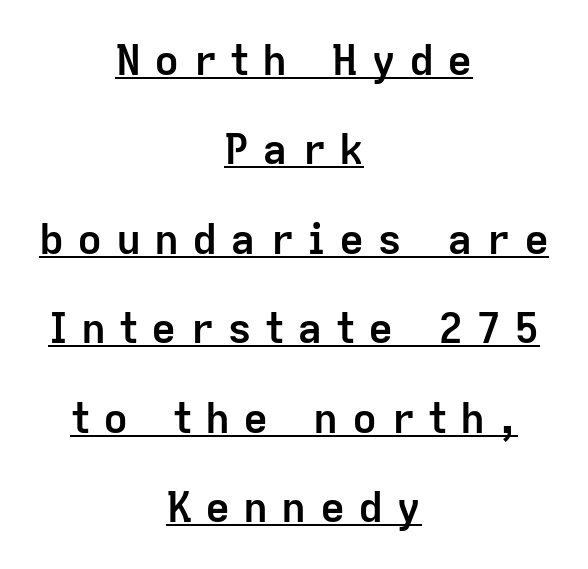
The image shows 42 px semibold sans-serif type, upright; set centered, loose line spacing (2.13x), unusually wide letter spacing (+0.31 em), underlined; low stroke contrast and a medium x-height.
